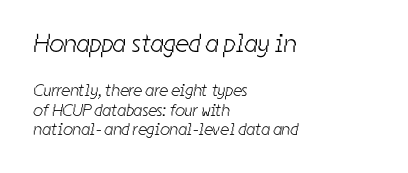
Q: Is the text bold? A: No.
Q: Is the text underlined? A: No.
Q: How is the paragraph aligned? A: Left-aligned.
Q: Is the spacing between letters normal or unusually wide? A: Normal.
Q: Which block of text is set in a larger size, the first (top) or the second (bottom)? A: The first (top) one.
